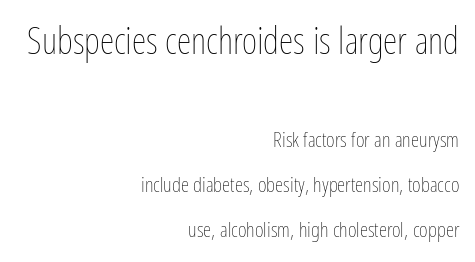
{"italic": "no", "bold": "no", "weight": "thin", "width": "condensed", "stroke_contrast": "low", "x_height": "medium", "monospaced": "no", "underline": "no", "align": "right", "line_spacing": "loose", "line_spacing_ratio": 2.15, "letter_spacing": "normal", "letter_spacing_em": 0.0, "larger_block": "first", "size_ratio": 1.76, "glyph_px": 37}
